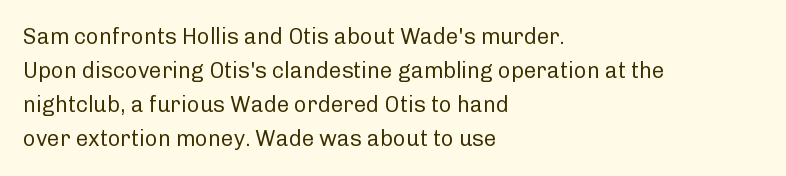
Q: Is the text bold? A: No.
Q: Is the text italic (slanted)? A: No, it is upright.
Q: Is the text underlined? A: No.
Q: How is the paragraph aligned? A: Left-aligned.
Q: Is the spacing between letters normal or unusually wide? A: Normal.
Q: Is the spacing between lines tight, normal or loose? A: Normal.
